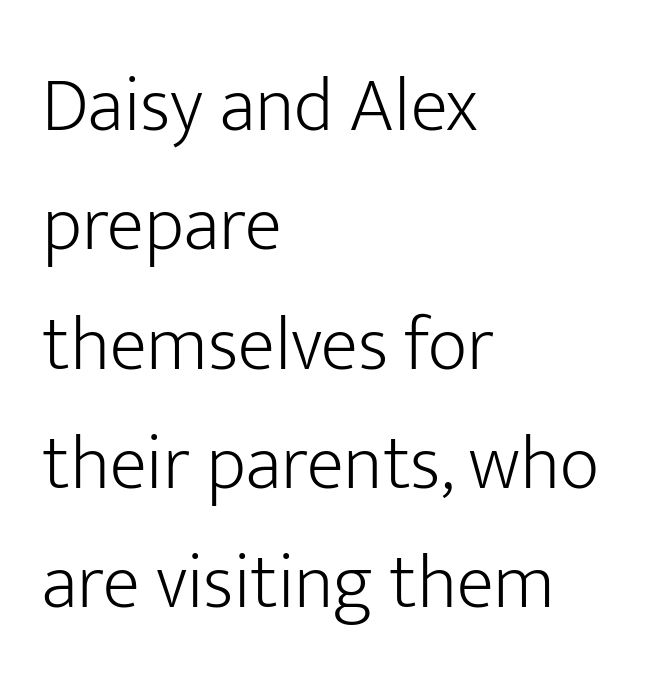
Each word holds together tightly as a unit, with standard inter-letter gaps. Regarding serifs, this sample does without them. These lines sit exactly where default settings would place them. The foot of each line stays bare and open. The face used here is proportionally spaced, like ordinary book or web type. Casual observation: everything's shoved over to the left.
